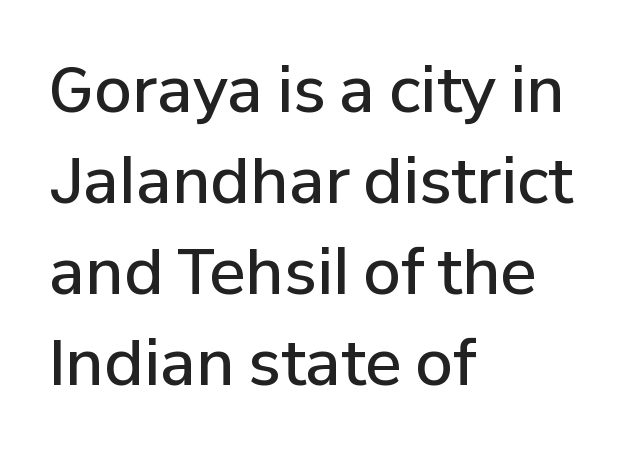
Is this a fixed-width face? No — the glyphs have proportional, varying widths. The string is rendered with underlining switched off. Compared with an ordinary text face, these strokes are moderately heavier — a semibold. Characters remain perfectly vertical along every line. Each word holds together tightly as a unit, with standard inter-letter gaps.
